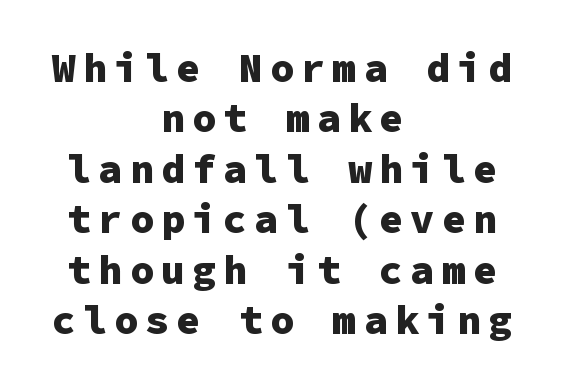
{"serif": "no", "italic": "no", "bold": "yes", "weight": "heavy", "width": "normal", "stroke_contrast": "low", "x_height": "medium", "monospaced": "yes", "underline": "no", "align": "center", "line_spacing": "normal", "line_spacing_ratio": 1.26, "glyph_px": 40}
